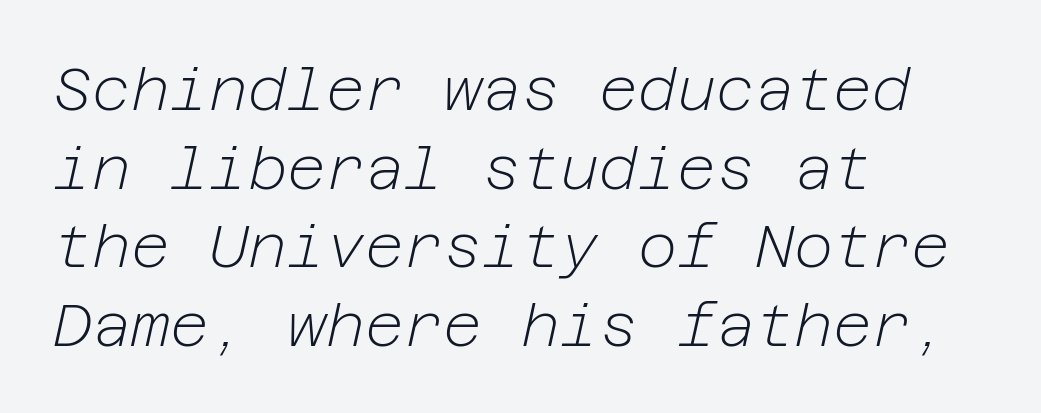
The image shows 60 px light type, italic (leaning right); set left-aligned, normal line spacing (1.31x), normal letter spacing, not underlined; low stroke contrast and a medium x-height.
